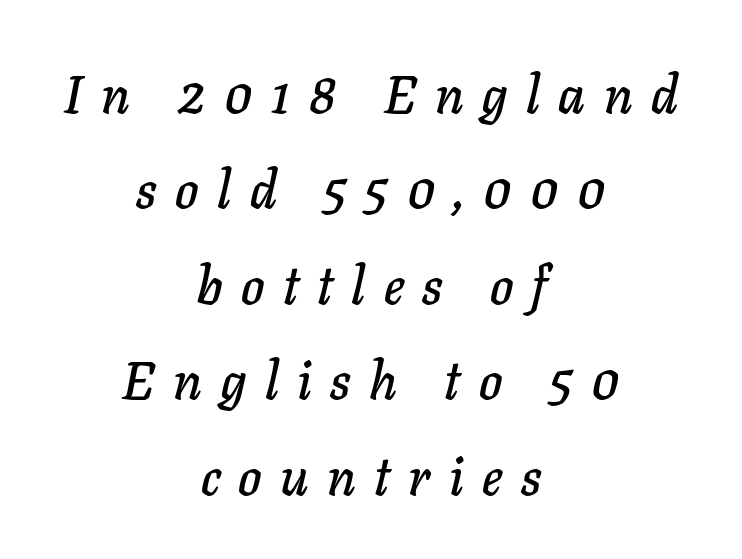
Q: Is the text italic (slanted)? A: Yes, it leans right by about 11 degrees.
Q: Is the text underlined? A: No.
Q: How is the paragraph aligned? A: Centered.
Q: Is the spacing between letters normal or unusually wide? A: Unusually wide.
Q: Width (condensed, normal, or wide)? A: Normal.
Q: Stroke contrast? A: Low.
Q: x-height? A: Medium.
Q: Monospaced? A: No.
